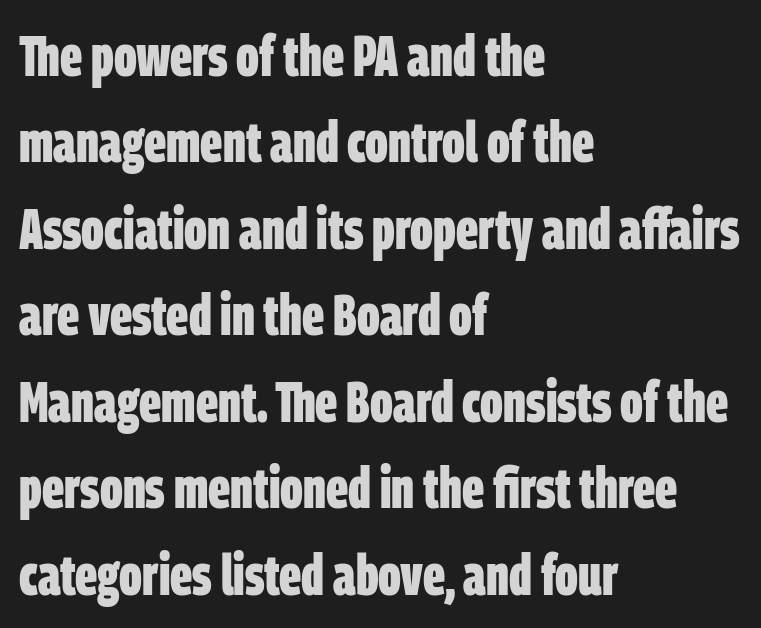
Q: Is the text bold? A: Yes.
Q: Is the typeface a serif or a sans-serif typeface? A: Sans-serif.
Q: Is the text underlined? A: No.
Q: How is the paragraph aligned? A: Left-aligned.
Q: Is the spacing between letters normal or unusually wide? A: Normal.
Q: Is the spacing between lines tight, normal or loose? A: Normal.
Q: Width (condensed, normal, or wide)? A: Condensed.
Q: Stroke contrast? A: Low.
Q: x-height? A: Large.
Q: Monospaced? A: No.
